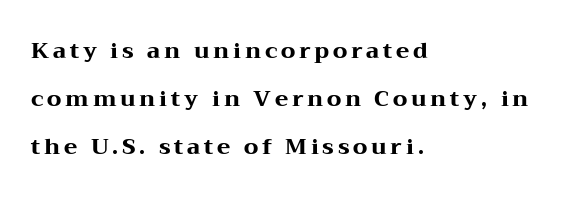
The image shows 22 px bold type, upright; set left-aligned, loose line spacing (2.18x), not underlined.
